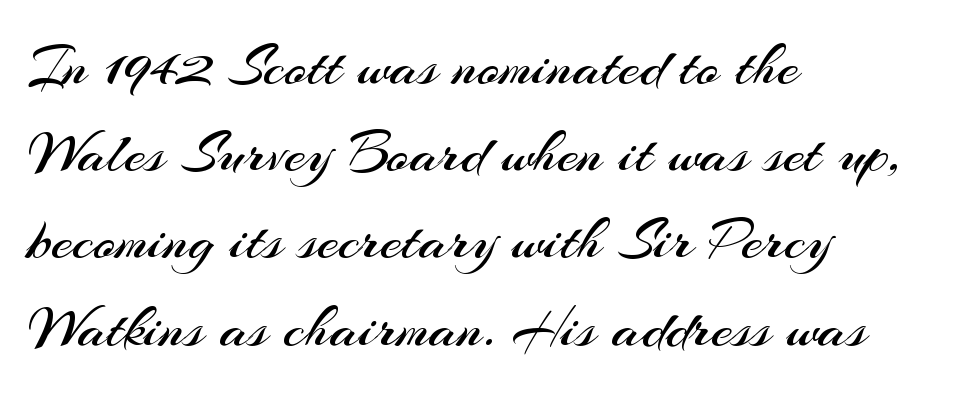
I'd call this a sans setting — the letters go barefoot. The baseline area is clear. Each stroke keeps to a modest, everyday thickness or less. Short note: letters normally spaced.
